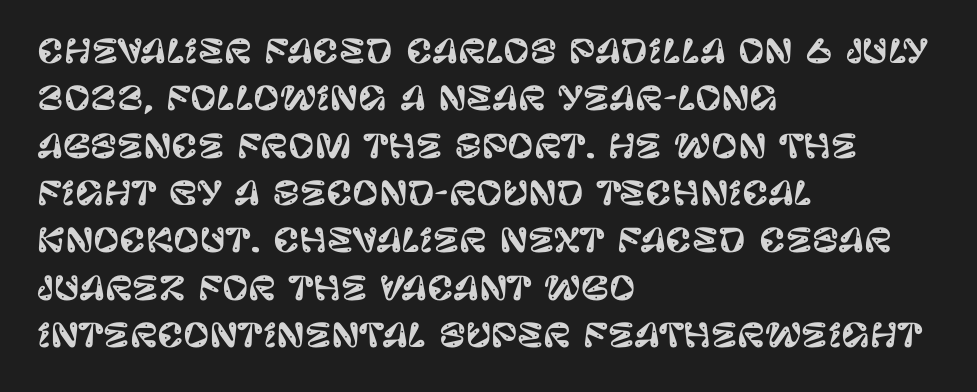
Layout note: lines flush left. Note: no serifs on the glyphs. This rendering features lettering with no underline.
